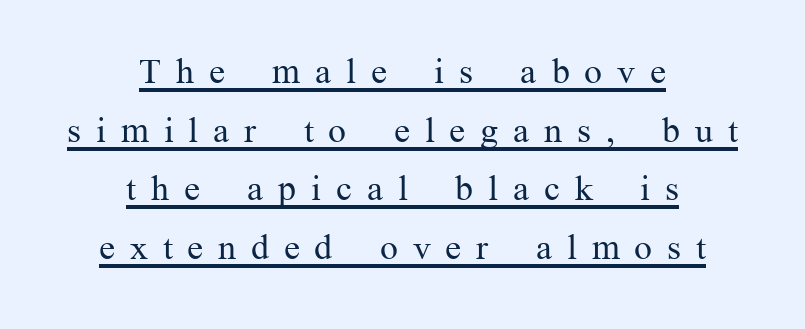
The image shows 36 px regular-weight serif type, upright; set centered, normal line spacing (1.63x), unusually wide letter spacing (+0.41 em), underlined; medium stroke contrast and a medium x-height.
